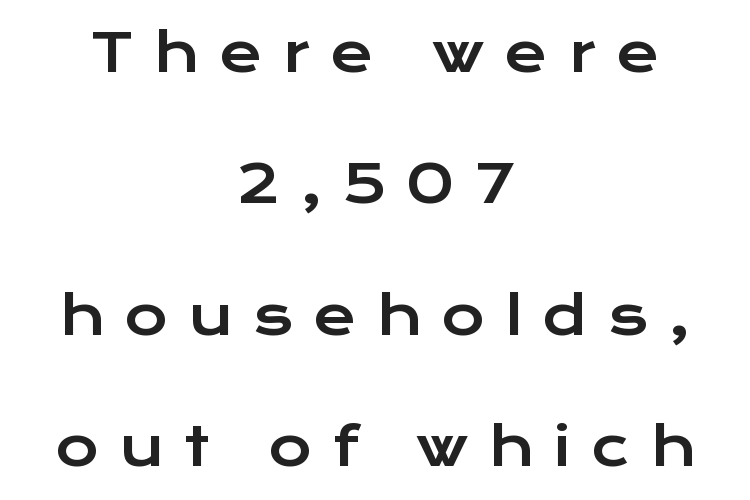
The image shows 53 px wide sans-serif type, upright; set centered, loose line spacing (2.48x), unusually wide letter spacing (+0.38 em), not underlined; low stroke contrast and a medium x-height.
